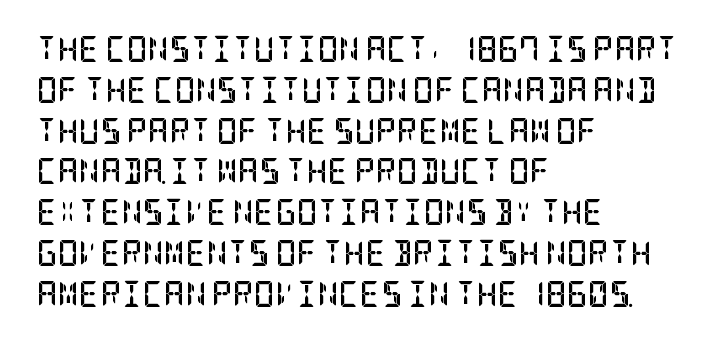
Q: Is the text bold? A: Yes.
Q: Is the text italic (slanted)? A: No, it is upright.
Q: Is the text underlined? A: No.
Q: How is the paragraph aligned? A: Left-aligned.
Q: Is the spacing between letters normal or unusually wide? A: Normal.
Q: Is the spacing between lines tight, normal or loose? A: Normal.
